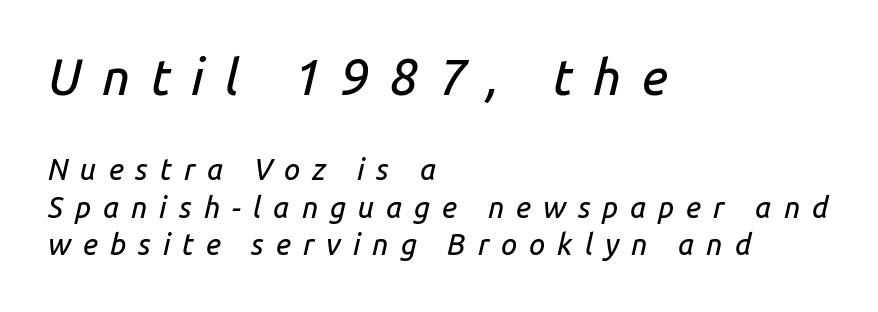
{"italic": "yes", "lean": "right", "slant_degrees": 14, "width": "normal", "stroke_contrast": "low", "x_height": "medium", "monospaced": "no", "underline": "no", "align": "left", "line_spacing": "normal", "line_spacing_ratio": 1.29, "letter_spacing": "wide", "letter_spacing_em": 0.41, "larger_block": "first", "size_ratio": 1.72, "glyph_px": 50}
